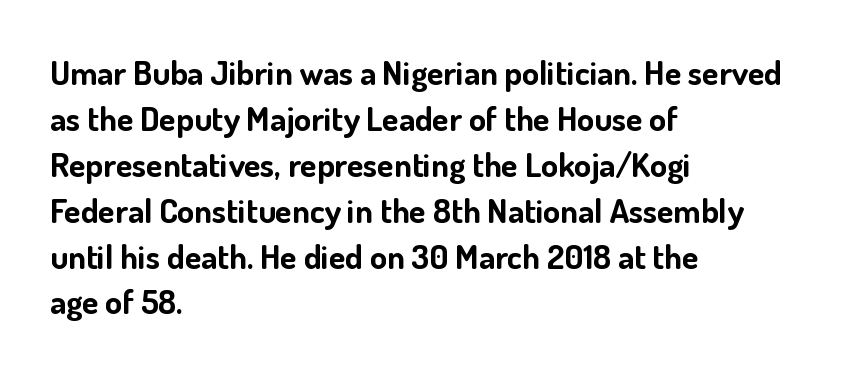
{"serif": "no", "italic": "no", "bold": "yes", "weight": "bold", "width": "normal", "stroke_contrast": "low", "x_height": "small", "monospaced": "no", "underline": "no", "align": "left", "line_spacing": "normal", "line_spacing_ratio": 1.35, "letter_spacing": "normal", "letter_spacing_em": 0.0, "glyph_px": 34}
